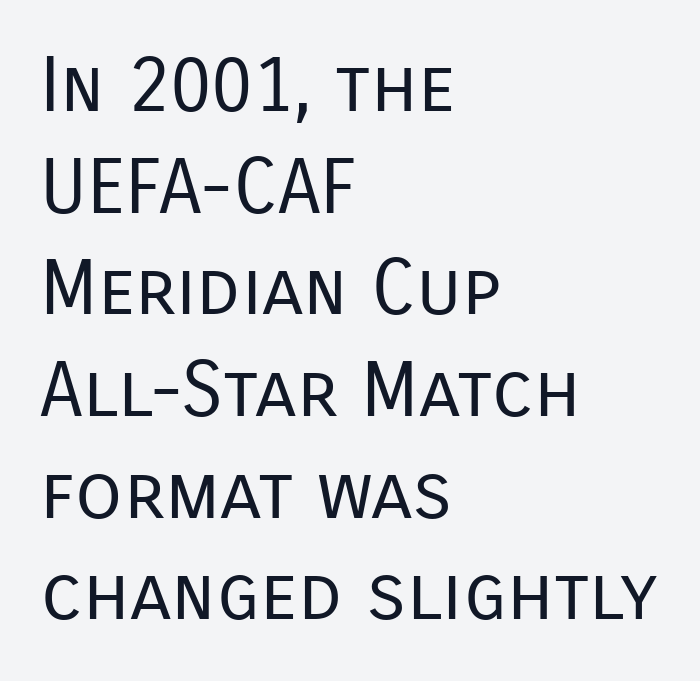
{"serif": "no", "italic": "no", "bold": "no", "weight": "regular", "width": "normal", "stroke_contrast": "low", "x_height": "medium", "monospaced": "no", "underline": "no", "align": "left", "line_spacing": "normal", "line_spacing_ratio": 1.32, "letter_spacing": "normal", "letter_spacing_em": 0.0, "glyph_px": 77}
